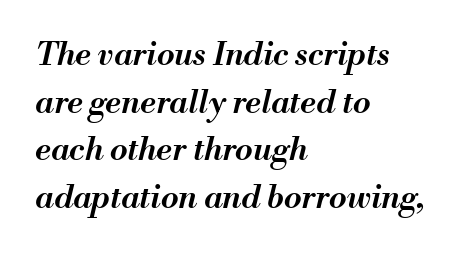
Tracking here is standard; glyphs follow each other at the usual distance. The rendering uses a moderate line-height, typical for paragraphs. Tall strokes in this sample are angled rather than plumb. Each letter keeps its own natural width here, so spacing adapts to shape. Short and long lines alike share a common starting point at left.
